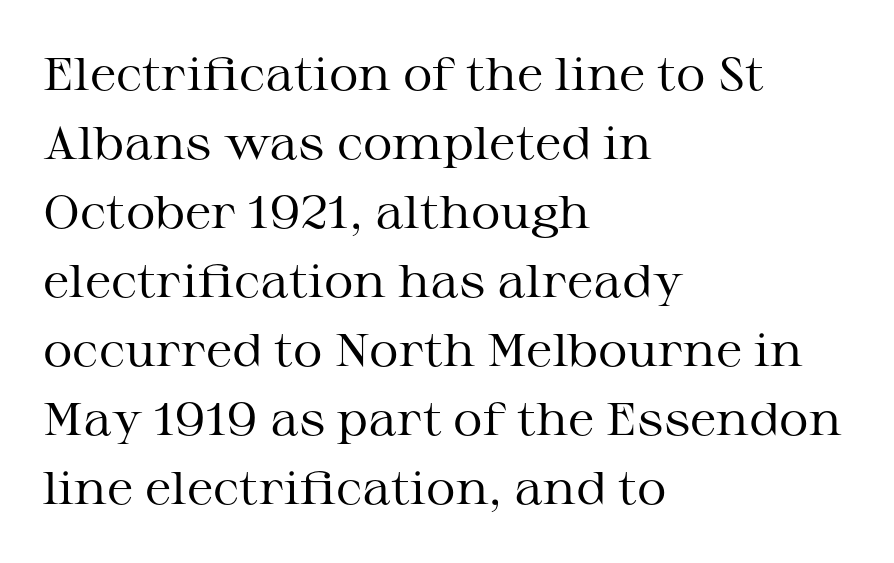
This is not heavy type; no bold has been used. Character widths vary here, with narrow letters taking less room than wide ones. Regarding leading, the lines here are spaced in the standard way. Standard letterfit; no display-style spreading of the glyphs.
